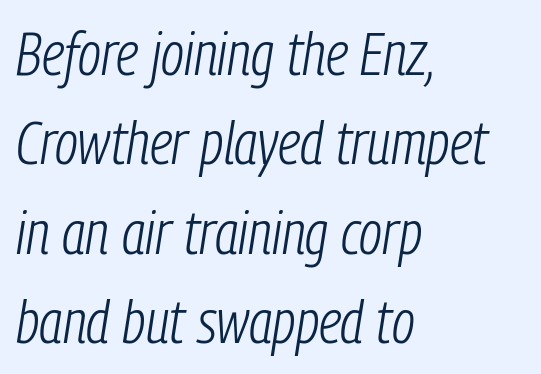
Horizontal bands of white between lines are of average thickness. Designer's note — italics engaged. Note the varied advance widths — an 'i' is clearly narrower than an 'm'. Clear beneath every line of the passage. Notice how the passage keeps a crisp vertical edge on the left only. The letterforms sit at book weight or below.
